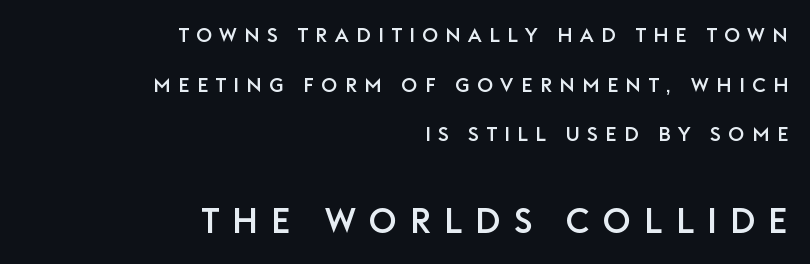
{"serif": "no", "italic": "no", "width": "normal", "stroke_contrast": "low", "x_height": "large", "monospaced": "no", "underline": "no", "align": "right", "line_spacing": "loose", "line_spacing_ratio": 2.48, "letter_spacing": "wide", "letter_spacing_em": 0.37, "larger_block": "second", "size_ratio": 1.75, "glyph_px": 35}
